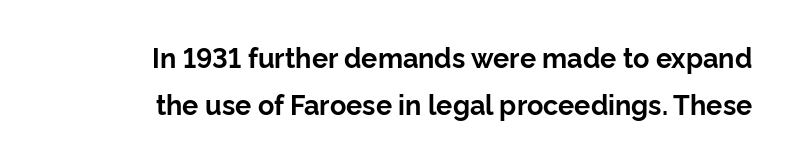
Q: Is the text bold? A: Yes.
Q: Is the text italic (slanted)? A: No, it is upright.
Q: Is the text underlined? A: No.
Q: How is the paragraph aligned? A: Right-aligned.
Q: Is the spacing between letters normal or unusually wide? A: Normal.
